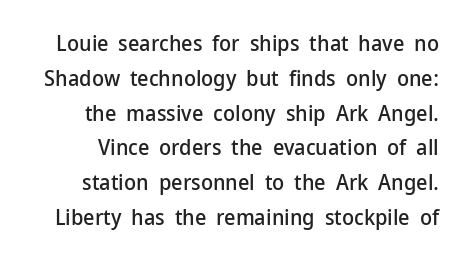
{"italic": "no", "underline": "no", "line_spacing": "normal", "line_spacing_ratio": 1.58, "letter_spacing": "normal", "letter_spacing_em": 0.0, "glyph_px": 22}
